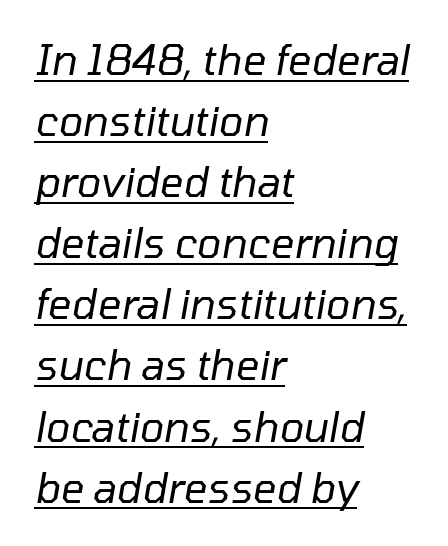
No heavy texture on the line: the type isn't bold. Looks like regular typesetting: each glyph gets only the width it needs. The string is rendered with underlining switched on. Each new line begins a customary step beneath the previous one.
